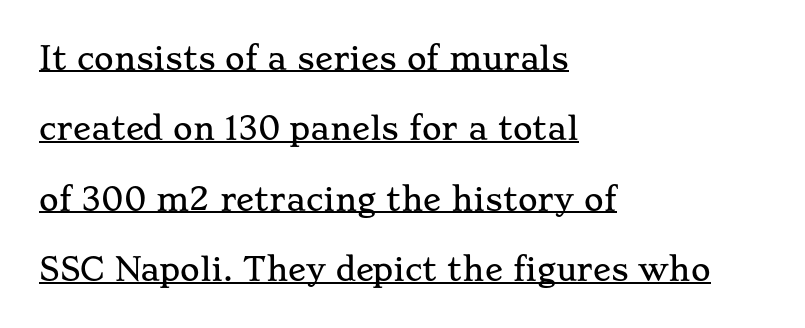
{"serif": "yes", "italic": "no", "width": "wide", "stroke_contrast": "low", "x_height": "small", "monospaced": "no", "underline": "yes", "align": "left", "line_spacing": "loose", "line_spacing_ratio": 2.35, "letter_spacing": "normal", "letter_spacing_em": 0.0, "glyph_px": 30}
